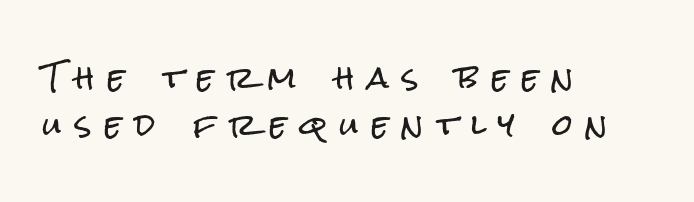
Q: Is the text italic (slanted)? A: No, it is upright.
Q: Is the typeface a serif or a sans-serif typeface? A: Sans-serif.
Q: Is the text underlined? A: No.
Q: How is the paragraph aligned? A: Left-aligned.
Q: Is the spacing between letters normal or unusually wide? A: Unusually wide.
Q: Is the spacing between lines tight, normal or loose? A: Normal.
Q: Width (condensed, normal, or wide)? A: Condensed.
Q: Stroke contrast? A: Low.
Q: x-height? A: Medium.
Q: Monospaced? A: No.
